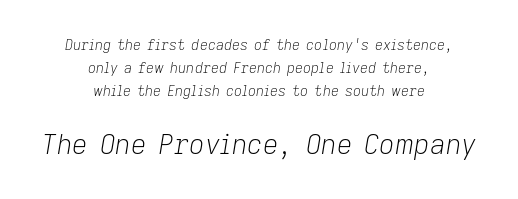
The passage shown is not underscored anywhere. The vertical gap from one line to the next is medium. Nothing heavy about these letters — not bold at all. These lines were composed using italics. The letters sit at their default tracking, neither squeezed nor spread. Leftover space on each line is divided equally before and after the words.
